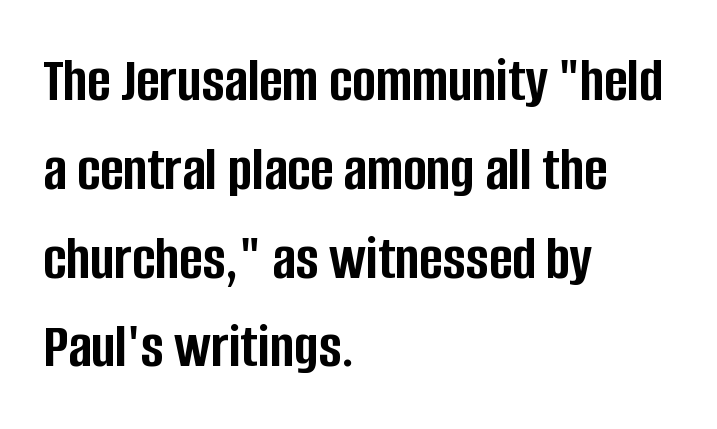
The image shows 63 px semibold, condensed sans-serif type, upright; set left-aligned, normal line spacing (1.41x), normal letter spacing, not underlined; low stroke contrast and a large x-height.
